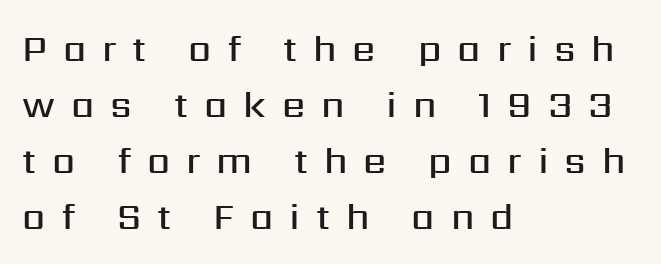
The image shows 37 px semibold sans-serif type, upright; set left-aligned, normal line spacing (1.51x), unusually wide letter spacing (+0.43 em), not underlined; medium stroke contrast and a medium x-height.
